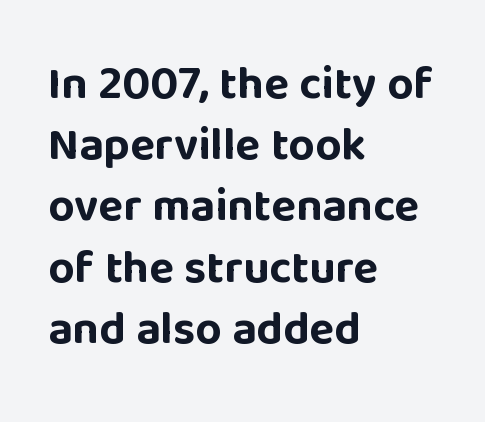
Compared with a centered layout, this one pins lines to the left instead. Look at the tracking — it's just the regular setting, nothing added. Each letter keeps its own natural width here, so spacing adapts to shape. Line spacing here is normal. Typesetter's note: full bold, strokes at maximum text heaviness.
